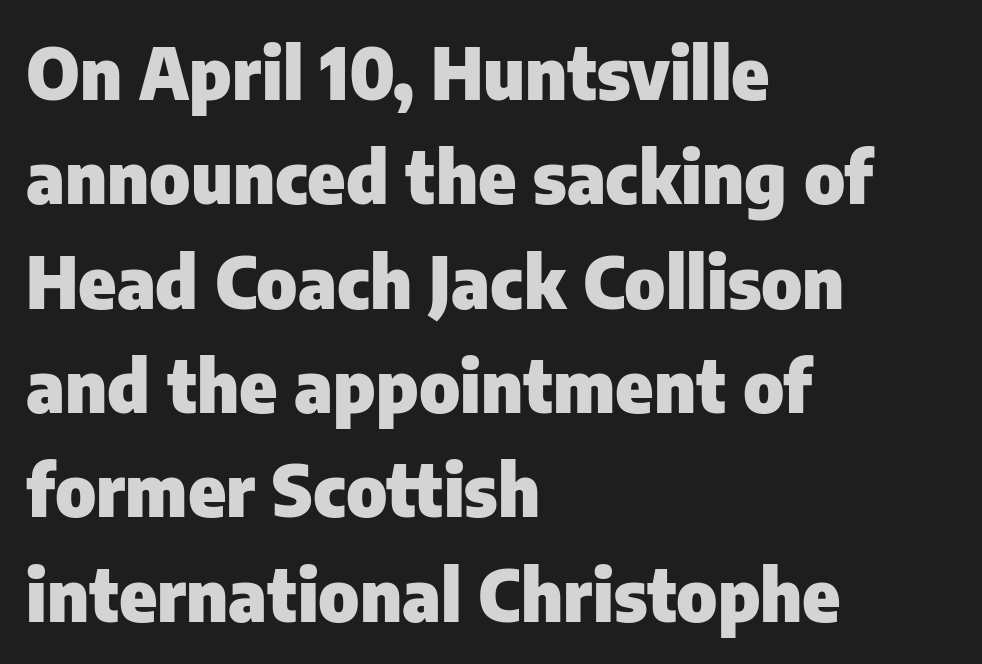
The image shows 71 px heavy sans-serif type, upright; set left-aligned, normal line spacing (1.47x), normal letter spacing, not underlined; low stroke contrast and a medium x-height.
